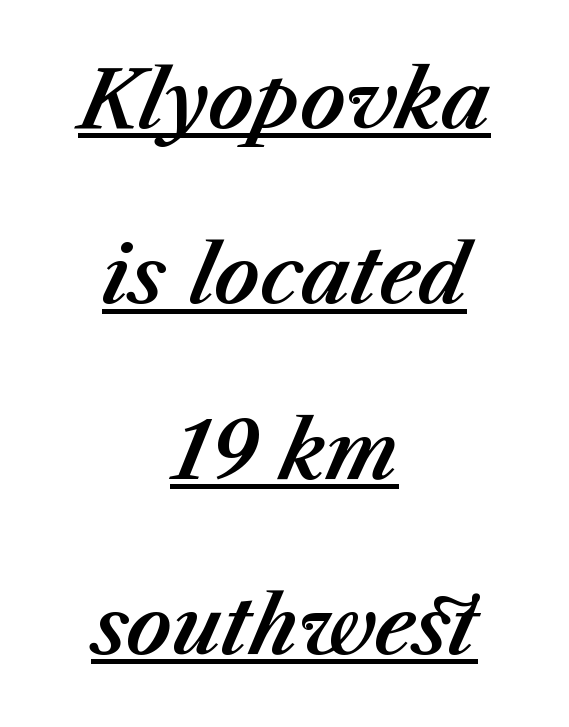
{"italic": "yes", "lean": "right", "slant_degrees": 23, "width": "normal", "stroke_contrast": "medium", "x_height": "medium", "monospaced": "no", "underline": "yes", "align": "center", "line_spacing": "loose", "line_spacing_ratio": 2.22, "letter_spacing": "normal", "letter_spacing_em": 0.0, "glyph_px": 79}
